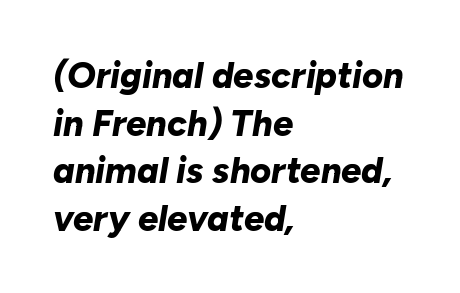
Honestly, the row spacing looks completely unremarkable. The rendering keeps characters at their native spacing. Chunky letters — that's bold for sure. Glance below the letters and you will spot only blank space.
